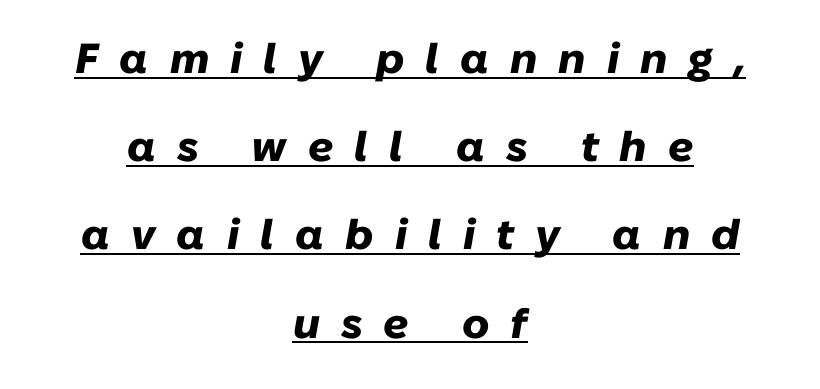
The image shows 42 px heavy type, italic (leaning right); set centered, loose line spacing (2.1x), unusually wide letter spacing (+0.5 em), underlined; low stroke contrast and a medium x-height.
